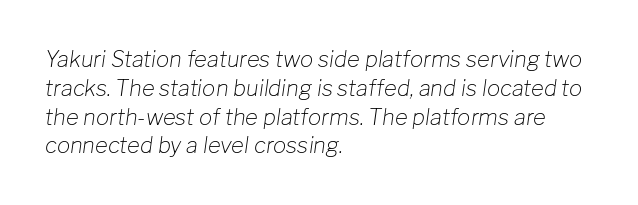
The face used here is rendered with its standard letterfit. This sample keeps an unexceptional amount of space between lines. All the whitespace from short lines collects on the right. The typeface has the unassuming heft of standard copy or less.
